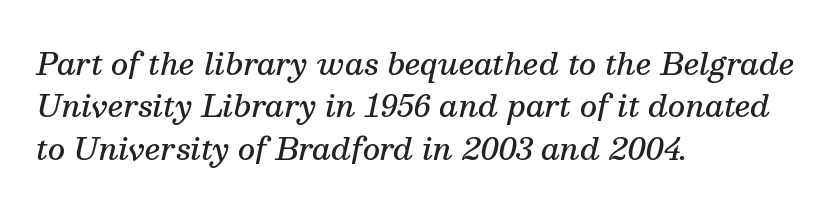
The image shows 30 px semibold serif type, italic (leaning right); set left-aligned, normal line spacing (1.41x), normal letter spacing, not underlined; medium stroke contrast and a medium x-height.
